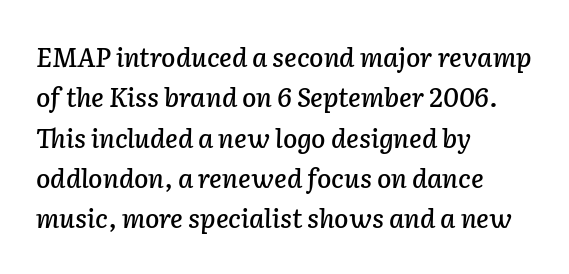
{"italic": "yes", "lean": "right", "slant_degrees": 2, "underline": "no", "align": "left", "line_spacing": "normal", "line_spacing_ratio": 1.55, "letter_spacing": "normal", "letter_spacing_em": 0.0, "glyph_px": 26}
